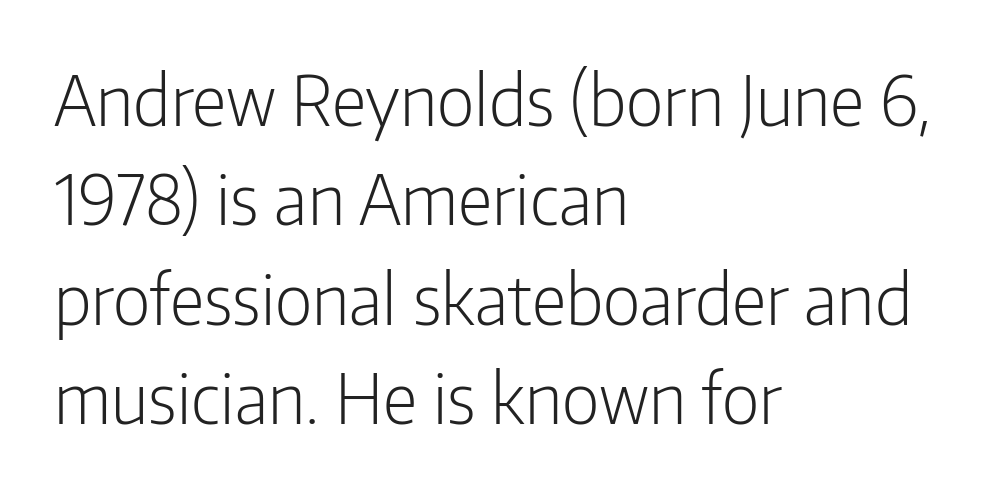
Summary of weight: not heavy and not bold. Regarding leading, the lines here are spaced in the standard way. No word sits above an underline. The type sits square on the baseline with zero lean. This sample has the flowing, uneven cadence of proportional lettering.
